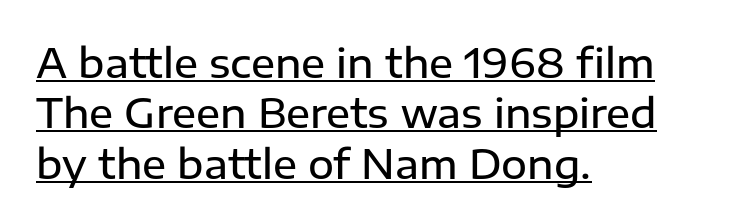
{"serif": "no", "italic": "no", "bold": "semi", "weight": "semibold", "width": "normal", "stroke_contrast": "low", "x_height": "medium", "monospaced": "no", "underline": "yes", "align": "left", "line_spacing": "normal", "line_spacing_ratio": 1.26, "letter_spacing": "normal", "letter_spacing_em": 0.0, "glyph_px": 40}
